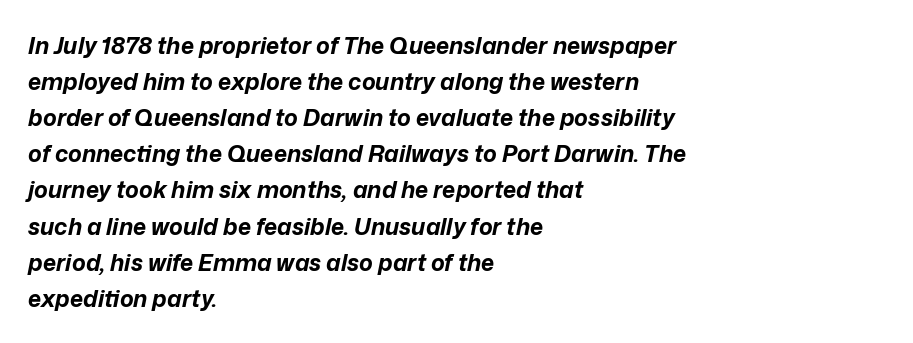
Q: Is the text bold? A: Yes.
Q: Is the text italic (slanted)? A: Yes, it leans right by about 12 degrees.
Q: Is the text underlined? A: No.
Q: How is the paragraph aligned? A: Left-aligned.
Q: Is the spacing between letters normal or unusually wide? A: Normal.
Q: Is the spacing between lines tight, normal or loose? A: Normal.
